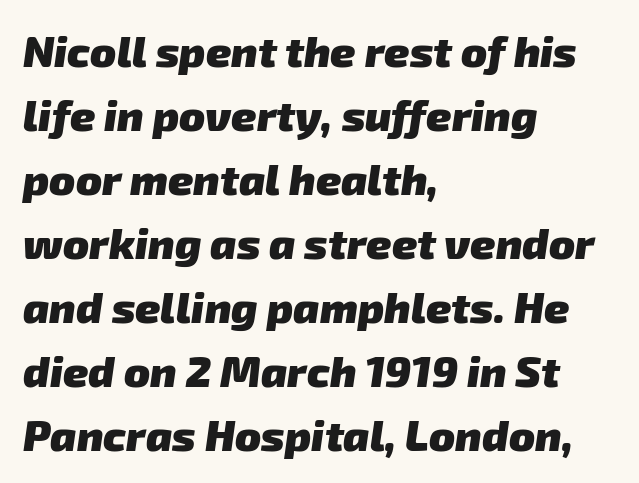
Q: Is the text bold? A: Yes.
Q: Is the typeface a serif or a sans-serif typeface? A: Sans-serif.
Q: Is the text underlined? A: No.
Q: How is the paragraph aligned? A: Left-aligned.
Q: Is the spacing between letters normal or unusually wide? A: Normal.
Q: Is the spacing between lines tight, normal or loose? A: Normal.
Q: Width (condensed, normal, or wide)? A: Normal.
Q: Stroke contrast? A: Low.
Q: x-height? A: Medium.
Q: Monospaced? A: No.
